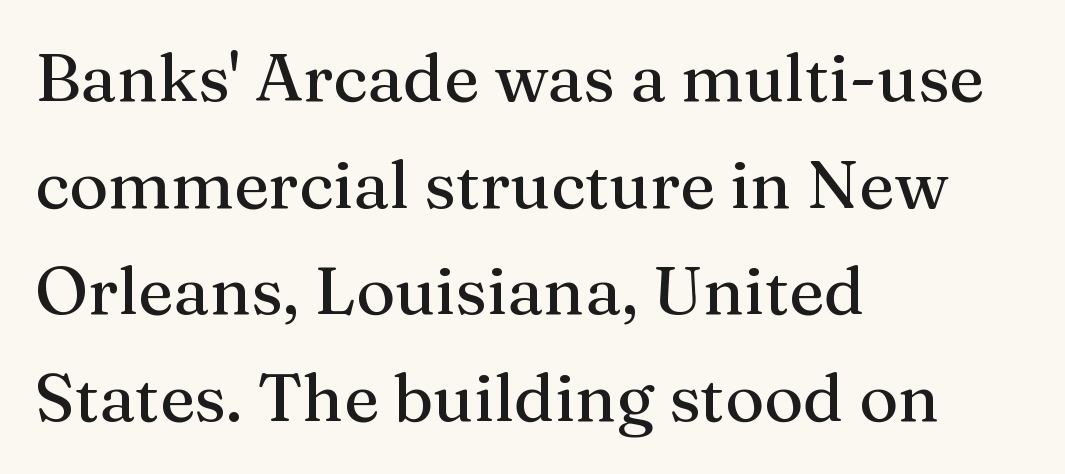
{"serif": "yes", "italic": "no", "width": "normal", "stroke_contrast": "medium", "x_height": "medium", "monospaced": "no", "underline": "no", "align": "left", "line_spacing": "normal", "line_spacing_ratio": 1.59, "letter_spacing": "normal", "letter_spacing_em": 0.0, "glyph_px": 67}
